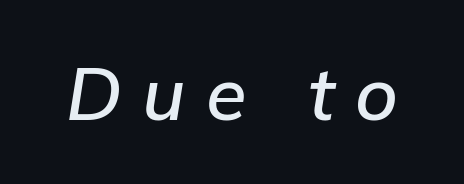
{"italic": "yes", "lean": "right", "slant_degrees": 9, "width": "normal", "stroke_contrast": "low", "x_height": "medium", "monospaced": "no", "underline": "no", "letter_spacing": "wide", "letter_spacing_em": 0.28, "glyph_px": 74}
